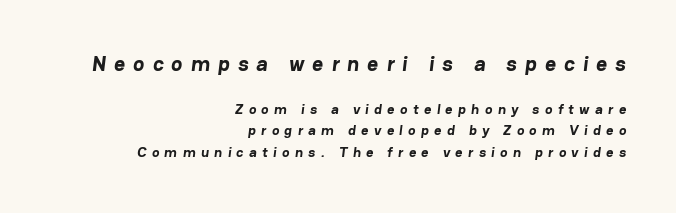
{"bold": "yes", "underline": "no", "align": "right", "line_spacing": "normal", "line_spacing_ratio": 1.56, "letter_spacing": "wide", "letter_spacing_em": 0.39, "larger_block": "first", "size_ratio": 1.5, "glyph_px": 21}
